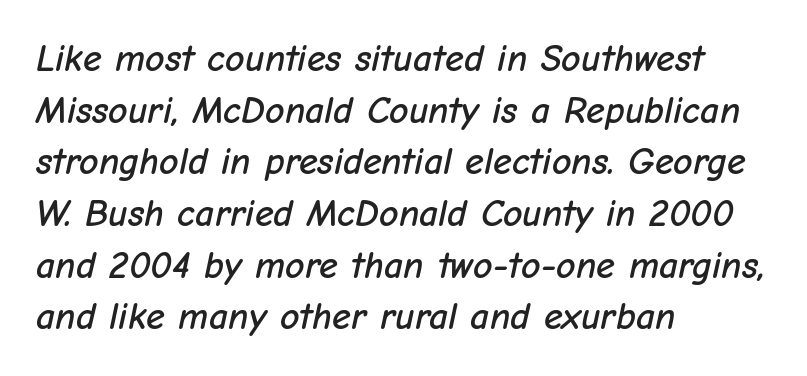
Q: Is the text italic (slanted)? A: Yes, it leans right by about 12 degrees.
Q: Is the text underlined? A: No.
Q: How is the paragraph aligned? A: Left-aligned.
Q: Is the spacing between letters normal or unusually wide? A: Normal.
Q: Is the spacing between lines tight, normal or loose? A: Normal.
Q: Width (condensed, normal, or wide)? A: Normal.
Q: Stroke contrast? A: Low.
Q: x-height? A: Medium.
Q: Monospaced? A: No.
